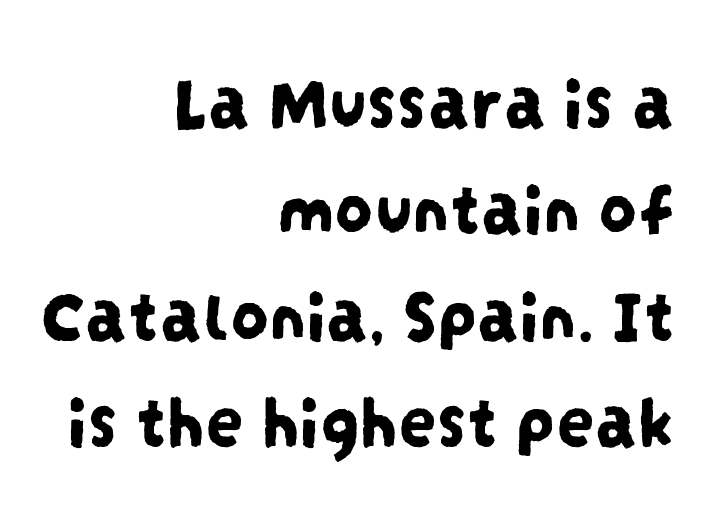
The image shows 76 px condensed sans-serif type; set right-aligned, normal line spacing (1.4x), normal letter spacing, not underlined; low stroke contrast and a large x-height.
